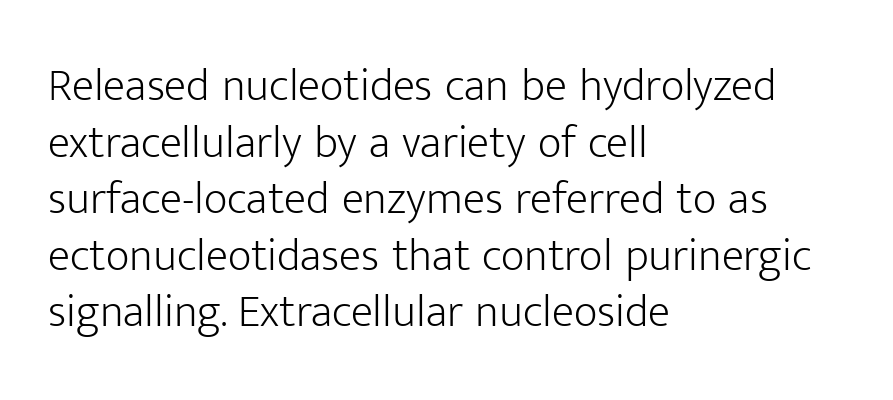
The image shows 46 px light sans-serif type, upright; set left-aligned, line spacing 1.23x, normal letter spacing, not underlined; low stroke contrast and a medium x-height.
